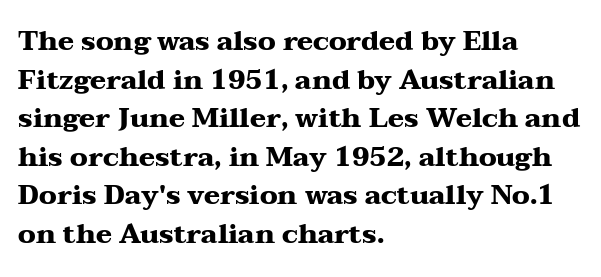
The glyphs are unaccompanied by any horizontal stroke below them. Alignment: flush left. Its strokes are broad and dark, the hallmark of bold type. Designer's note — italics off, roman on.
